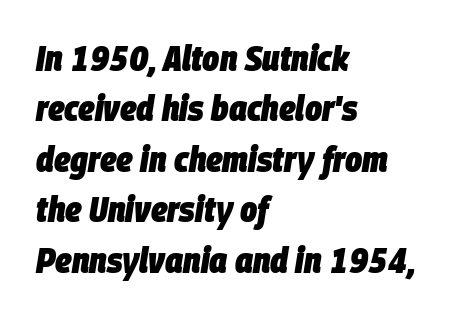
Does the leading feel generous? No, just average. This sample uses plain, unmodified letter spacing. The glyphs look as if they've been sheared to an angle. Descenders are the only things crossing below the line.
